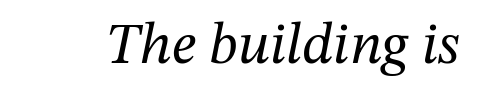
{"serif": "yes", "italic": "yes", "lean": "right", "slant_degrees": 12, "bold": "no", "weight": "regular", "width": "normal", "stroke_contrast": "medium", "x_height": "medium", "monospaced": "no", "underline": "no", "letter_spacing": "normal", "letter_spacing_em": 0.0, "glyph_px": 58}
